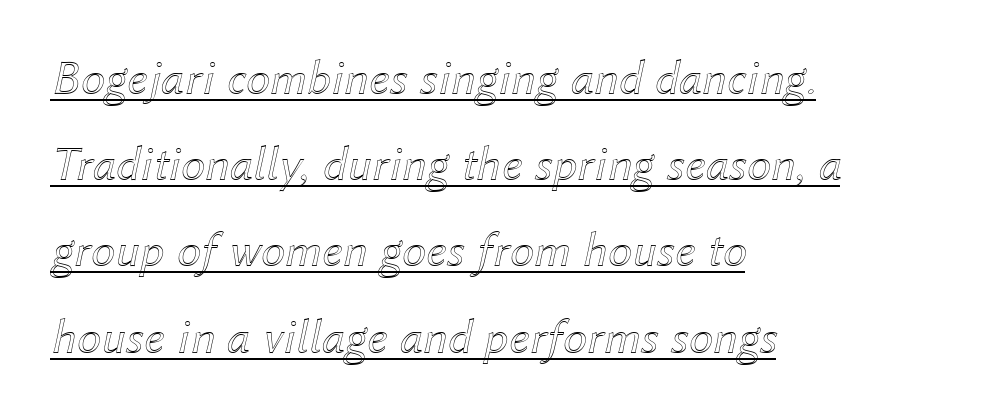
Q: Is the text italic (slanted)? A: Yes, it leans right by about 12 degrees.
Q: Is the text underlined? A: Yes.
Q: How is the paragraph aligned? A: Left-aligned.
Q: Is the spacing between letters normal or unusually wide? A: Normal.
Q: Width (condensed, normal, or wide)? A: Normal.
Q: x-height? A: Medium.
Q: Monospaced? A: No.
